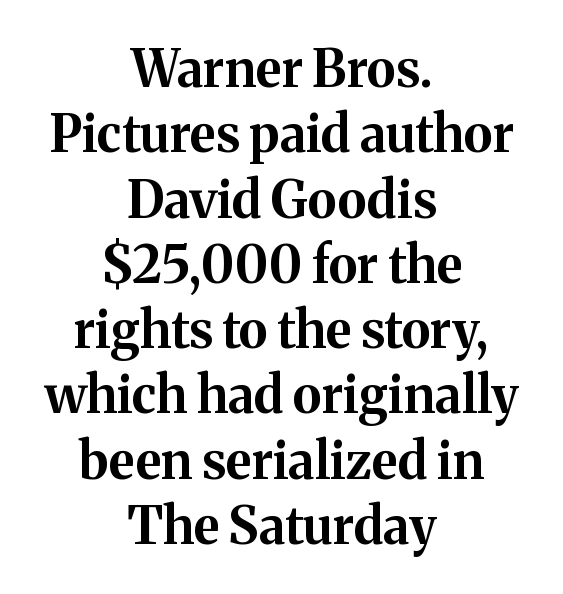
Horizontally, the lines are justified to the midpoint only. Serif or sans? Serif — the stroke terminals have little feet. The letters stand upright; this is a roman face. This sample has the flowing, uneven cadence of proportional lettering. Quick note: interline space is typical. Weight check: bold — yes, fully.
